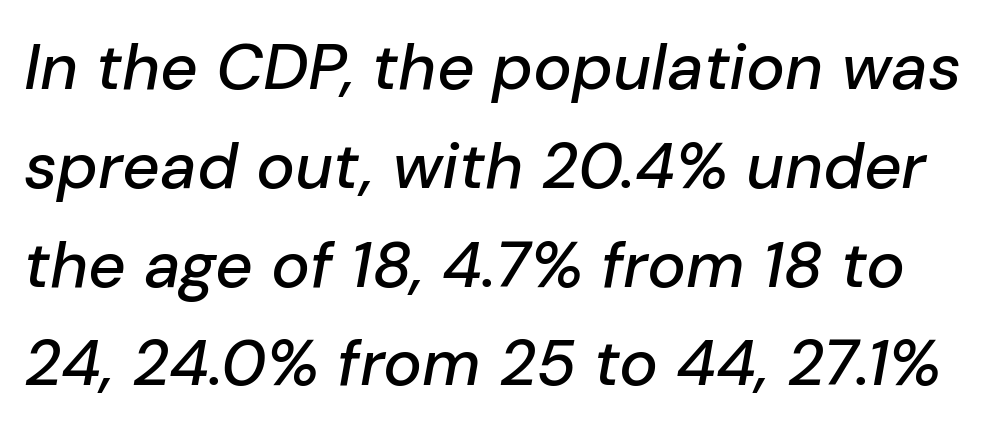
Any mark beneath the type? The region is blank. Proportional: the letters do not fall into vertical columns. Is there much room between lines? A standard amount, neither cramped nor airy. Spacing between characters is what you'd get straight out of the box.
